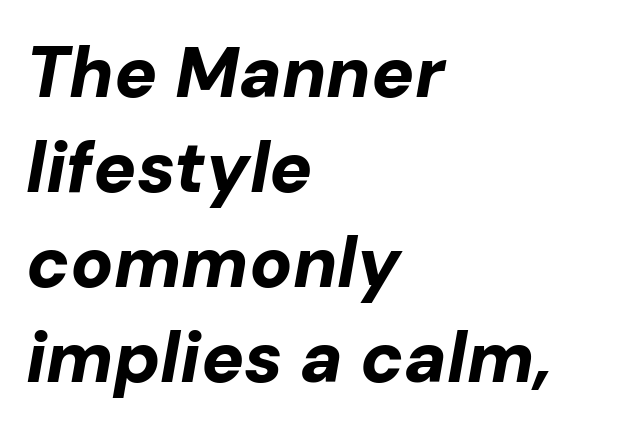
The image shows 71 px bold type, italic (leaning right); set left-aligned, normal line spacing (1.34x), normal letter spacing, not underlined; low stroke contrast and a medium x-height.
